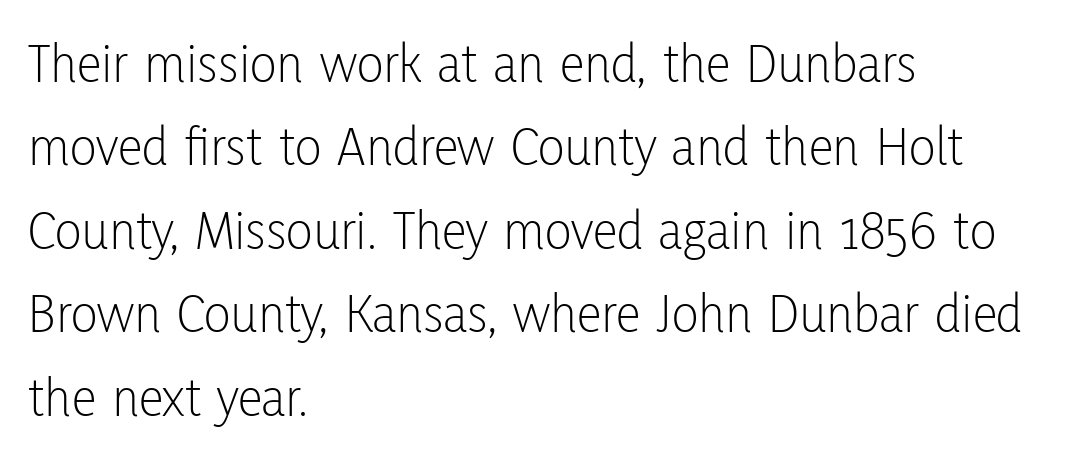
Honestly, the letter spacing is just normal — you wouldn't notice it. Designer's note — italics off, roman on. The designer left line spacing at the default. If you drew a ruler down the left edge, every line would touch it. On a weight scale, this lands at 450 or below. Stroke terminals: plain, sans-serif.
